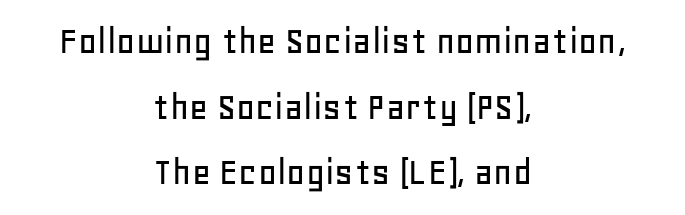
{"serif": "no", "italic": "no", "width": "normal", "stroke_contrast": "low", "x_height": "large", "monospaced": "no", "underline": "no", "align": "center", "line_spacing": "normal", "line_spacing_ratio": 1.6, "letter_spacing": "normal", "letter_spacing_em": 0.0, "glyph_px": 41}
